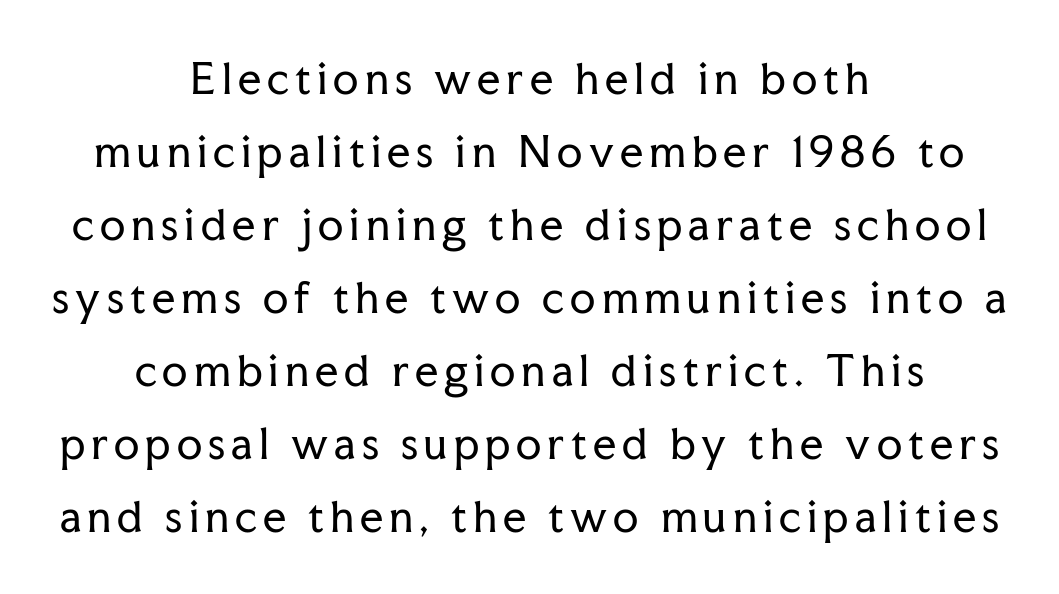
Q: Is the text bold? A: No.
Q: Is the text italic (slanted)? A: No, it is upright.
Q: Is the typeface a serif or a sans-serif typeface? A: Serif.
Q: Is the text underlined? A: No.
Q: How is the paragraph aligned? A: Centered.
Q: Width (condensed, normal, or wide)? A: Normal.
Q: Stroke contrast? A: Low.
Q: x-height? A: Medium.
Q: Monospaced? A: No.
